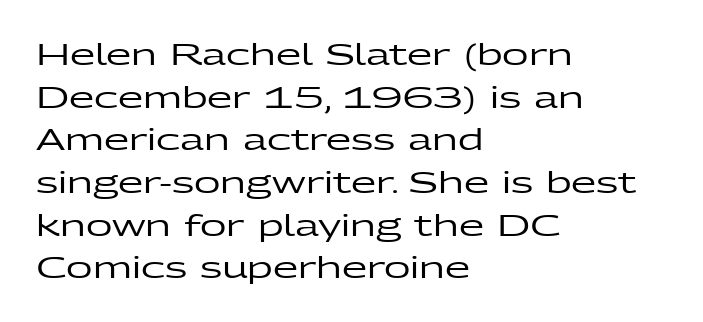
{"serif": "no", "italic": "no", "width": "wide", "stroke_contrast": "low", "x_height": "medium", "monospaced": "no", "underline": "no", "align": "left", "line_spacing": "normal", "line_spacing_ratio": 1.47, "letter_spacing": "normal", "letter_spacing_em": 0.0, "glyph_px": 29}
